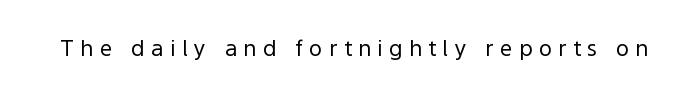
The image shows 22 px text type, upright; set unusually wide letter spacing (+0.29 em), not underlined.
